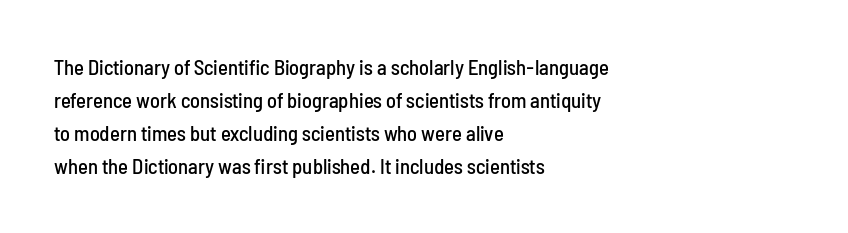
Q: Is the text italic (slanted)? A: No, it is upright.
Q: Is the text underlined? A: No.
Q: How is the paragraph aligned? A: Left-aligned.
Q: Is the spacing between letters normal or unusually wide? A: Normal.
Q: Is the spacing between lines tight, normal or loose? A: Normal.
